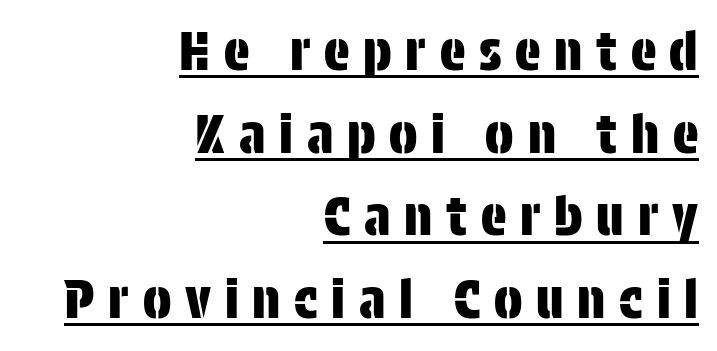
Looks like regular typesetting: each glyph gets only the width it needs. A baseline rule has been typeset under these characters. The space between consecutive lines is moderate. Tracking value appears strongly positive — letters spread wide. When letters stand straight like this, we call the style roman or upright.
